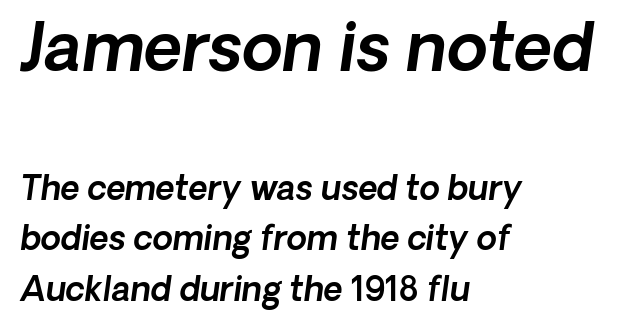
{"serif": "no", "width": "normal", "x_height": "medium", "monospaced": "no", "underline": "no", "align": "left", "line_spacing": "normal", "line_spacing_ratio": 1.53, "letter_spacing": "normal", "letter_spacing_em": 0.0, "larger_block": "first", "size_ratio": 2.0, "glyph_px": 66}
